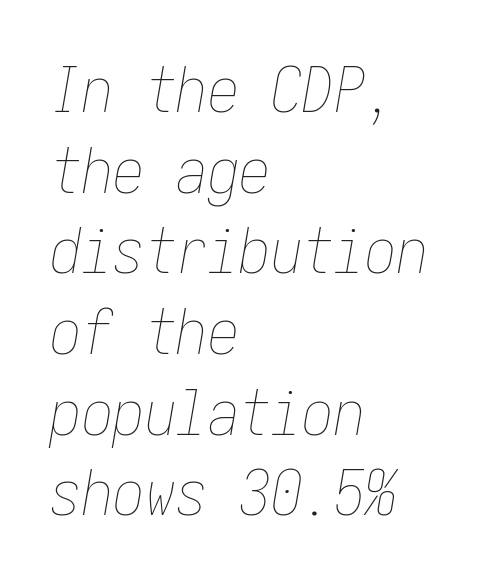
Q: Is the text bold? A: No.
Q: Is the text italic (slanted)? A: Yes, it leans right by about 10 degrees.
Q: Is the text underlined? A: No.
Q: How is the paragraph aligned? A: Left-aligned.
Q: Is the spacing between letters normal or unusually wide? A: Normal.
Q: Is the spacing between lines tight, normal or loose? A: Normal.
Q: Width (condensed, normal, or wide)? A: Condensed.
Q: Stroke contrast? A: Low.
Q: x-height? A: Medium.
